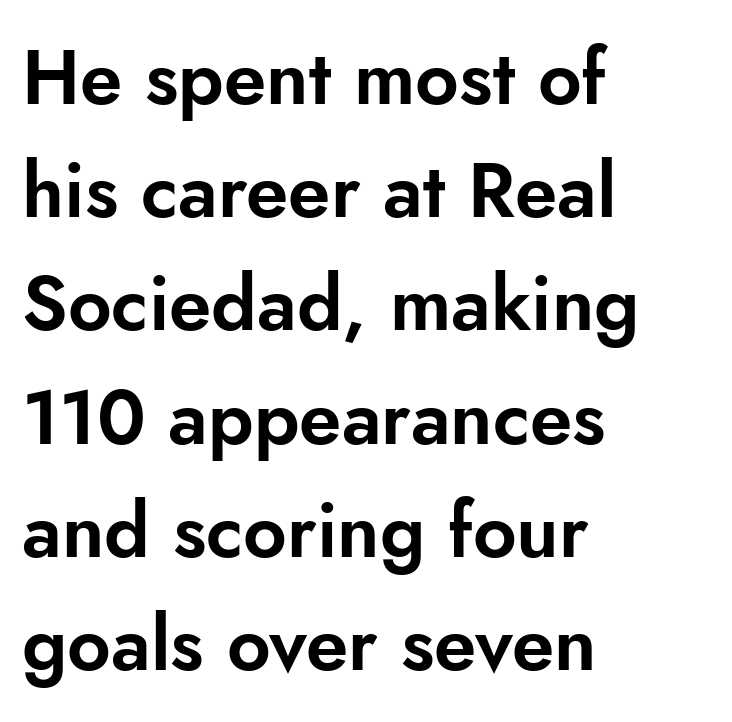
The image shows 76 px sans-serif type, upright; set left-aligned, normal line spacing (1.49x), normal letter spacing, not underlined; low stroke contrast and a small x-height.
